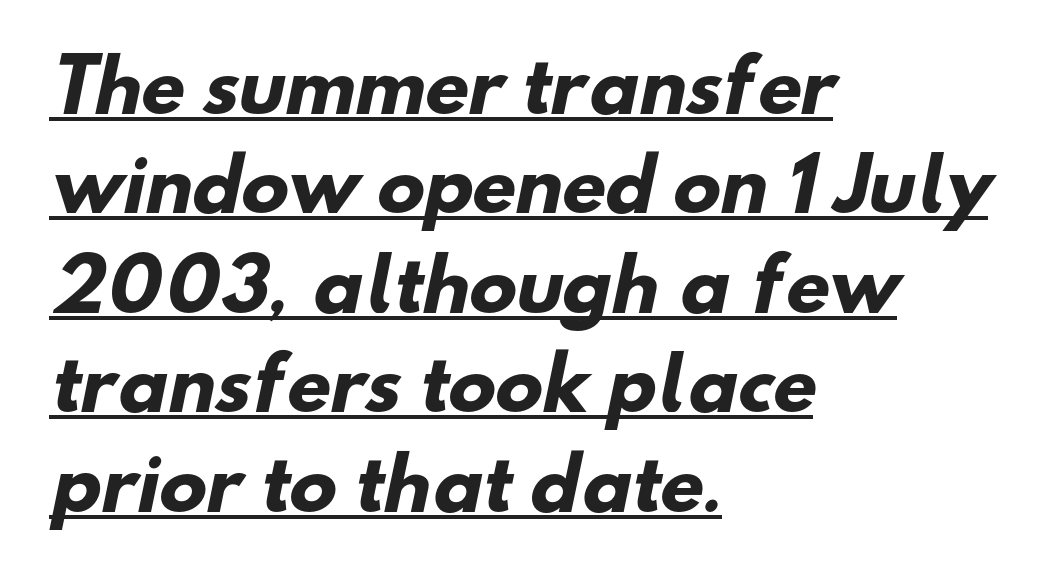
The image shows 71 px heavy sans-serif type; set left-aligned, normal line spacing (1.4x), normal letter spacing, underlined; low stroke contrast and a small x-height.
